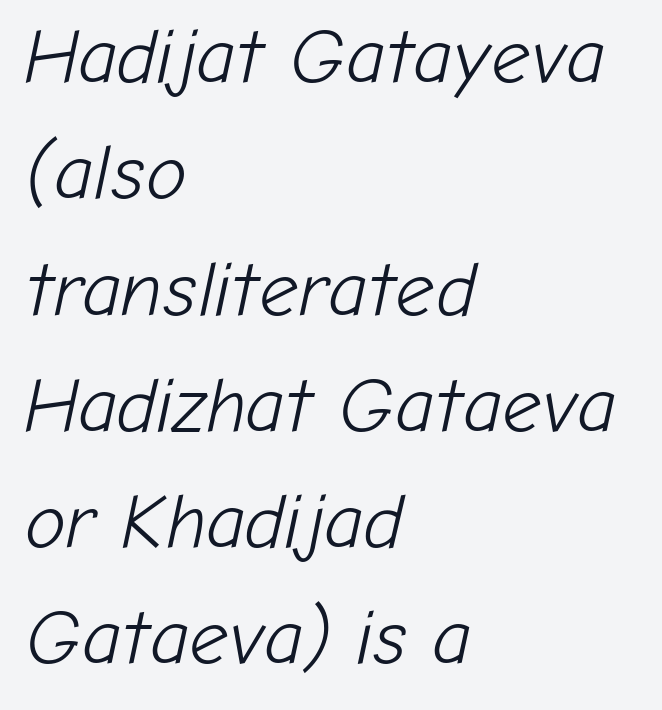
Q: Is the text bold? A: No.
Q: Is the text italic (slanted)? A: Yes, it leans right by about 12 degrees.
Q: Is the text underlined? A: No.
Q: How is the paragraph aligned? A: Left-aligned.
Q: Is the spacing between letters normal or unusually wide? A: Normal.
Q: Is the spacing between lines tight, normal or loose? A: Normal.
Q: Width (condensed, normal, or wide)? A: Normal.
Q: Stroke contrast? A: Low.
Q: x-height? A: Medium.
Q: Monospaced? A: No.
